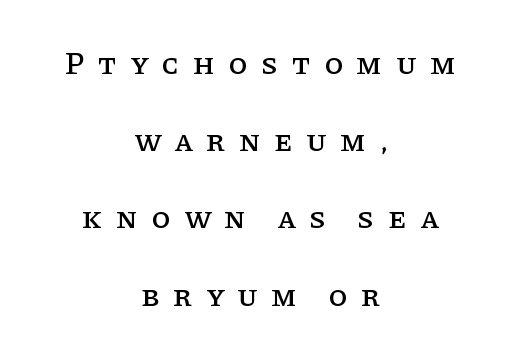
Q: Is the text italic (slanted)? A: No, it is upright.
Q: Is the typeface a serif or a sans-serif typeface? A: Serif.
Q: Is the text underlined? A: No.
Q: How is the paragraph aligned? A: Centered.
Q: Is the spacing between letters normal or unusually wide? A: Unusually wide.
Q: Is the spacing between lines tight, normal or loose? A: Loose.
Q: Width (condensed, normal, or wide)? A: Normal.
Q: Stroke contrast? A: Low.
Q: x-height? A: Large.
Q: Monospaced? A: No.
